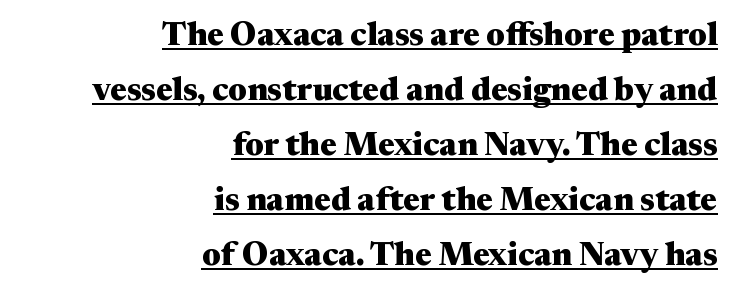
Q: Is the text bold? A: Yes.
Q: Is the text italic (slanted)? A: No, it is upright.
Q: Is the typeface a serif or a sans-serif typeface? A: Serif.
Q: Is the text underlined? A: Yes.
Q: How is the paragraph aligned? A: Right-aligned.
Q: Is the spacing between letters normal or unusually wide? A: Normal.
Q: Is the spacing between lines tight, normal or loose? A: Normal.
Q: Width (condensed, normal, or wide)? A: Wide.
Q: Stroke contrast? A: Medium.
Q: x-height? A: Medium.
Q: Monospaced? A: No.
